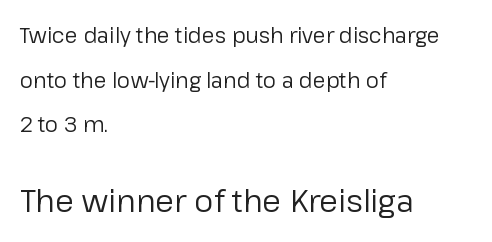
{"serif": "no", "italic": "no", "bold": "no", "weight": "regular", "width": "normal", "stroke_contrast": "low", "x_height": "medium", "monospaced": "no", "underline": "no", "align": "left", "line_spacing": "loose", "line_spacing_ratio": 2.12, "letter_spacing": "normal", "letter_spacing_em": 0.0, "larger_block": "second", "size_ratio": 1.48, "glyph_px": 31}
